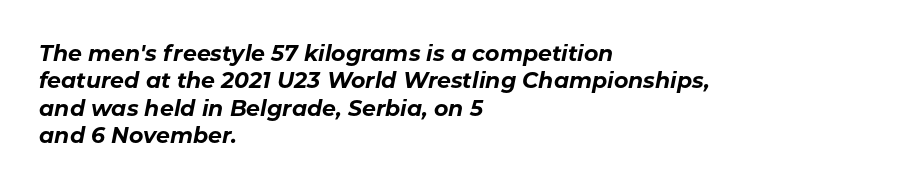
Q: Is the text bold? A: Yes.
Q: Is the text italic (slanted)? A: Yes, it leans right by about 11 degrees.
Q: Is the text underlined? A: No.
Q: How is the paragraph aligned? A: Left-aligned.
Q: Is the spacing between letters normal or unusually wide? A: Normal.
Q: Is the spacing between lines tight, normal or loose? A: Normal.
